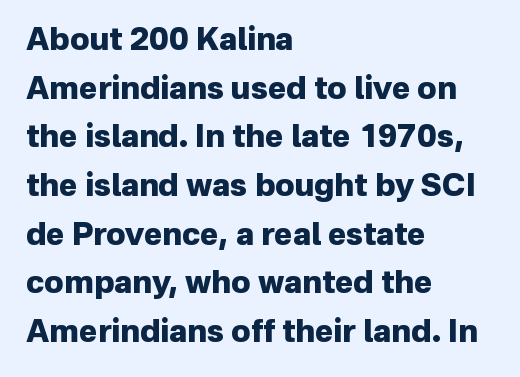
{"serif": "no", "italic": "no", "bold": "yes", "weight": "heavy", "width": "normal", "stroke_contrast": "low", "x_height": "medium", "monospaced": "no", "underline": "no", "align": "left", "line_spacing": "normal", "line_spacing_ratio": 1.57, "letter_spacing": "normal", "letter_spacing_em": 0.0, "glyph_px": 31}
